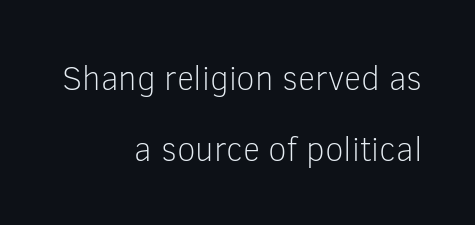
The rendering uses natural spacing where letterforms have individual widths. Serifs: no, the terminals of the letterforms are clean. Line endings align vertically; line beginnings do not. Each word holds together tightly as a unit, with standard inter-letter gaps. Summary of weight: not heavy and not bold.
